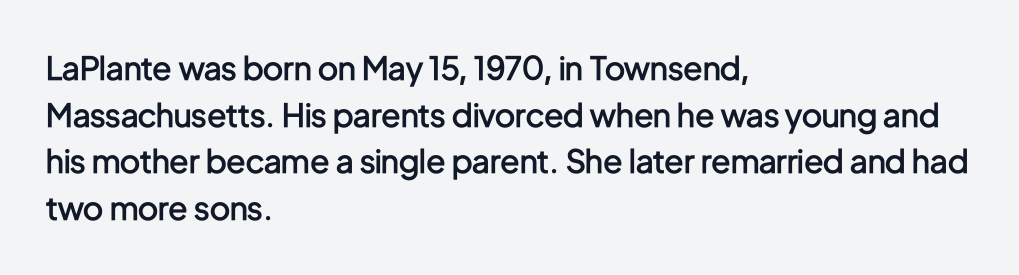
The image shows 32 px semibold, condensed sans-serif type, upright; set left-aligned, normal line spacing (1.46x), normal letter spacing, not underlined; low stroke contrast and a medium x-height.
